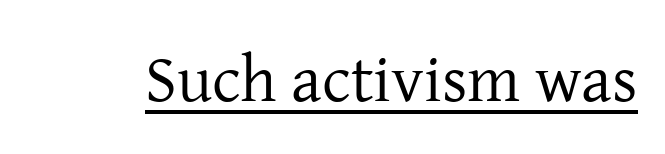
Q: Is the text bold? A: No.
Q: Is the text italic (slanted)? A: No, it is upright.
Q: Is the typeface a serif or a sans-serif typeface? A: Serif.
Q: Is the text underlined? A: Yes.
Q: Is the spacing between letters normal or unusually wide? A: Normal.
Q: Width (condensed, normal, or wide)? A: Normal.
Q: Stroke contrast? A: Low.
Q: x-height? A: Medium.
Q: Monospaced? A: No.
